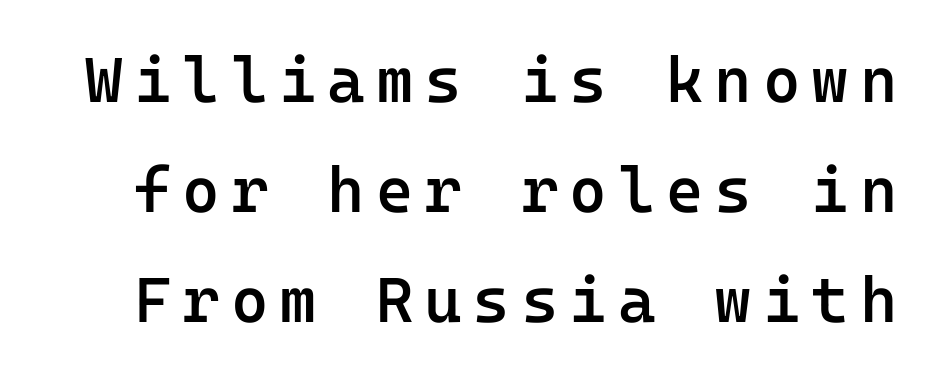
{"serif": "no", "italic": "no", "bold": "semi", "weight": "semibold", "width": "normal", "stroke_contrast": "low", "x_height": "medium", "monospaced": "yes", "underline": "no", "line_spacing_ratio": 1.72, "glyph_px": 64}
